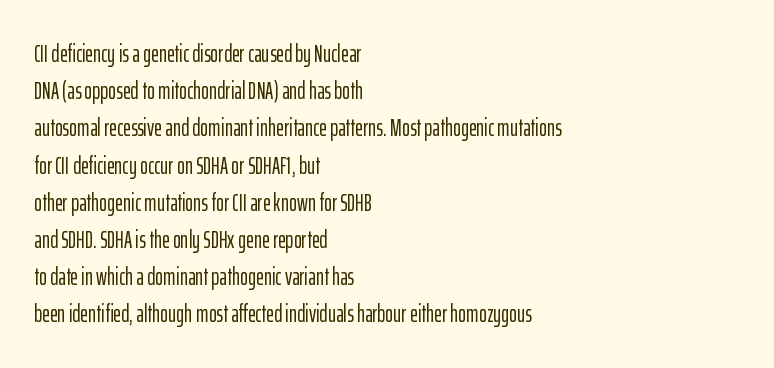
The image shows 24 px text type, upright; set left-aligned, normal line spacing (1.55x), normal letter spacing, not underlined.
